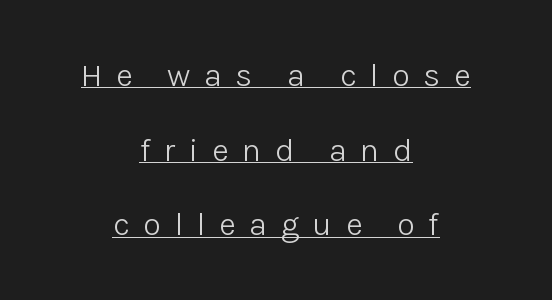
{"serif": "no", "italic": "no", "bold": "no", "weight": "light", "width": "normal", "stroke_contrast": "low", "x_height": "medium", "monospaced": "no", "underline": "yes", "align": "center", "line_spacing": "loose", "line_spacing_ratio": 2.26, "letter_spacing": "wide", "letter_spacing_em": 0.41, "glyph_px": 33}
